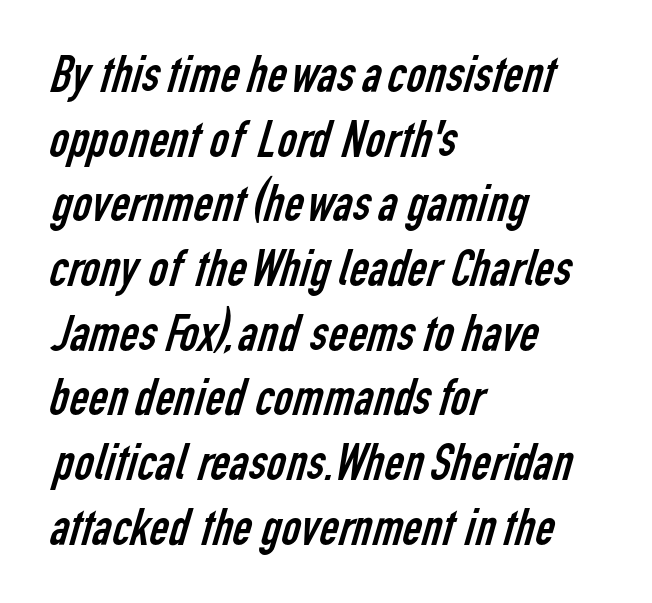
The image shows 53 px regular-weight, condensed sans-serif type; set left-aligned, line spacing 1.22x, normal letter spacing, not underlined; low stroke contrast and a medium x-height.
